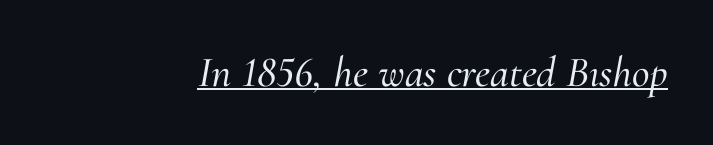
Q: Is the text italic (slanted)? A: Yes, it leans right by about 10 degrees.
Q: Is the typeface a serif or a sans-serif typeface? A: Serif.
Q: Is the text underlined? A: Yes.
Q: Is the spacing between letters normal or unusually wide? A: Normal.
Q: Width (condensed, normal, or wide)? A: Normal.
Q: Stroke contrast? A: Medium.
Q: x-height? A: Small.
Q: Monospaced? A: No.
